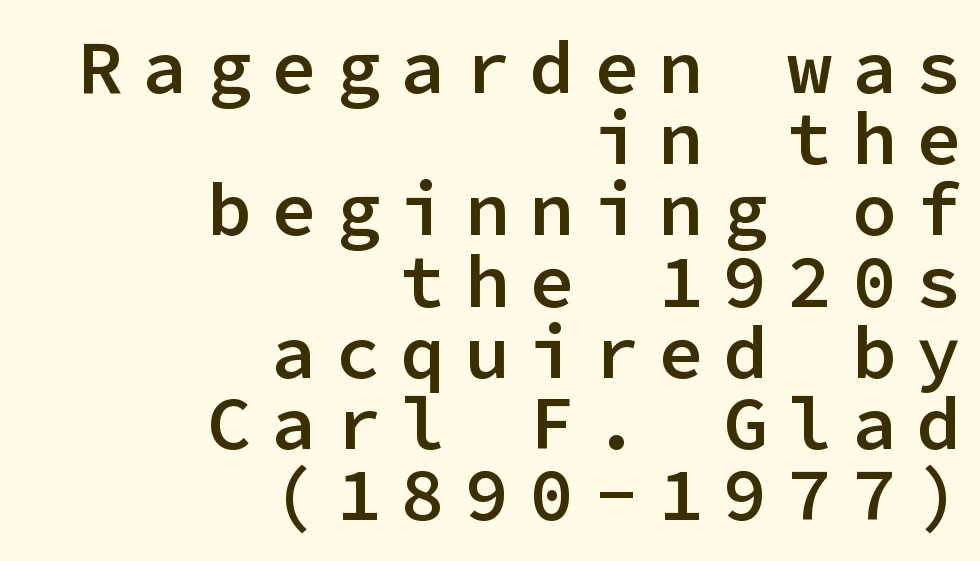
Q: Is the text bold? A: Semi-bold.
Q: Is the text italic (slanted)? A: No, it is upright.
Q: Is the typeface a serif or a sans-serif typeface? A: Sans-serif.
Q: Is the text underlined? A: No.
Q: How is the paragraph aligned? A: Right-aligned.
Q: Is the spacing between letters normal or unusually wide? A: Unusually wide.
Q: Is the spacing between lines tight, normal or loose? A: Tight.
Q: Width (condensed, normal, or wide)? A: Normal.
Q: Stroke contrast? A: Low.
Q: x-height? A: Medium.
Q: Monospaced? A: Yes.
